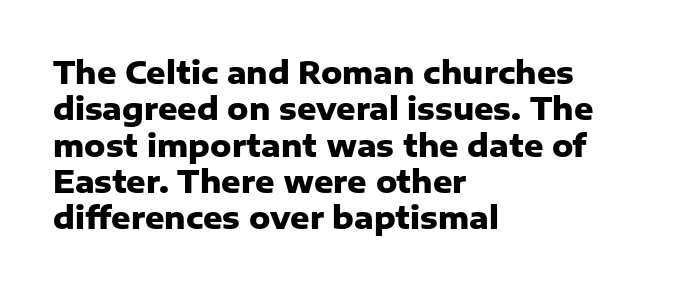
The image shows 30 px heavy sans-serif type, upright; set left-aligned, line spacing 1.21x, normal letter spacing, not underlined; low stroke contrast and a medium x-height.
